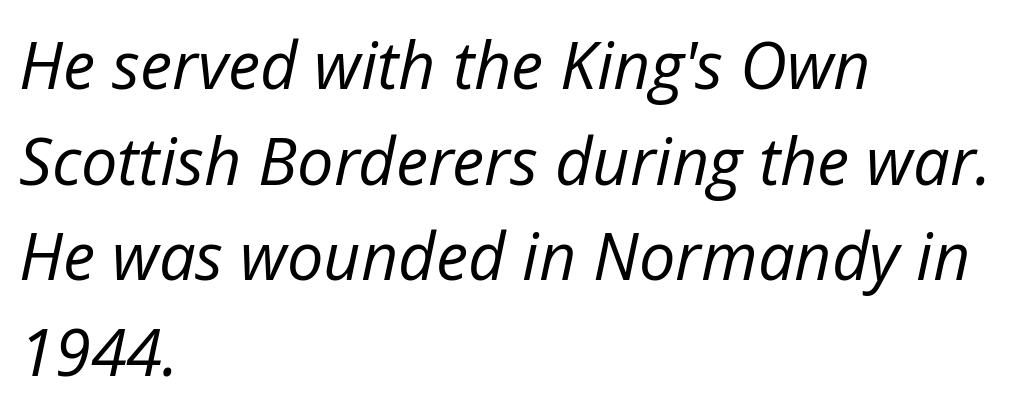
This is oblique type, the kind used for emphasis or titles. Caption: multi-line text, flush left, ragged right. Note the varied advance widths — an 'i' is clearly narrower than an 'm'. These lines sit exactly where default settings would place them. Default kerning and tracking; the words read as compact shapes.
